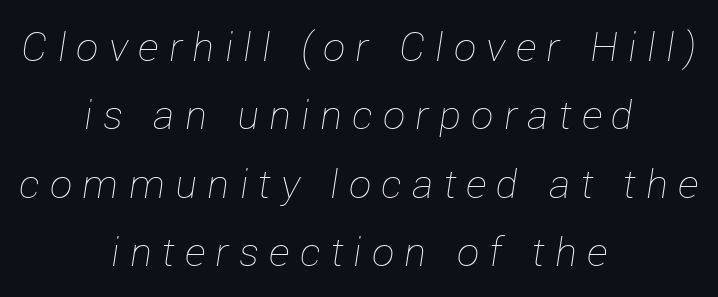
Q: Is the text bold? A: No.
Q: Is the text italic (slanted)? A: Yes, it leans right by about 12 degrees.
Q: Is the text underlined? A: No.
Q: How is the paragraph aligned? A: Centered.
Q: Is the spacing between letters normal or unusually wide? A: Unusually wide.
Q: Width (condensed, normal, or wide)? A: Normal.
Q: Stroke contrast? A: Low.
Q: x-height? A: Medium.
Q: Monospaced? A: No.
